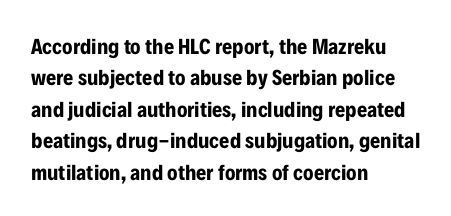
Q: Is the text bold? A: Yes.
Q: Is the text italic (slanted)? A: No, it is upright.
Q: Is the text underlined? A: No.
Q: How is the paragraph aligned? A: Left-aligned.
Q: Is the spacing between letters normal or unusually wide? A: Normal.
Q: Is the spacing between lines tight, normal or loose? A: Normal.
